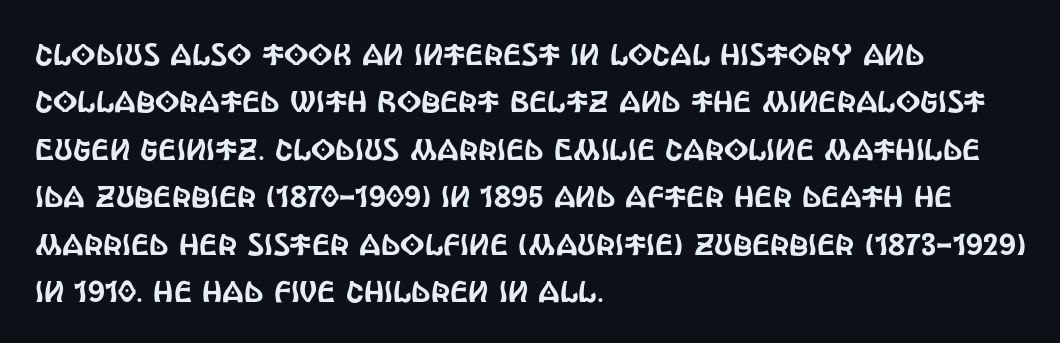
Q: Is the text italic (slanted)? A: No, it is upright.
Q: Is the typeface a serif or a sans-serif typeface? A: Sans-serif.
Q: Is the text underlined? A: No.
Q: How is the paragraph aligned? A: Left-aligned.
Q: Is the spacing between letters normal or unusually wide? A: Normal.
Q: Is the spacing between lines tight, normal or loose? A: Normal.
Q: Width (condensed, normal, or wide)? A: Condensed.
Q: x-height? A: Large.
Q: Monospaced? A: No.
